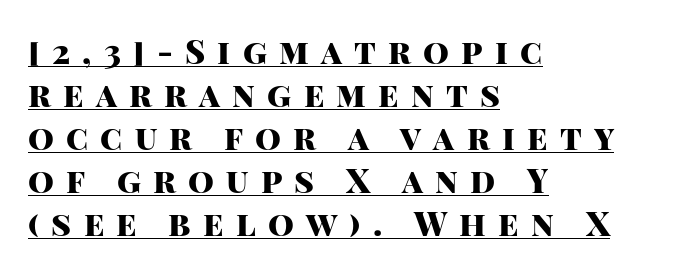
Each new line begins a customary step beneath the previous one. Compared with an ordinary text face, these strokes are far heavier — a full bold. The lettering holds an erect, upright posture throughout. Looks like regular typesetting: each glyph gets only the width it needs. In terms of letterspacing, this is a distinctly airy, spread setting.
